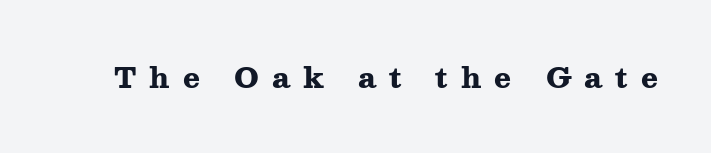
{"serif": "yes", "italic": "no", "bold": "yes", "weight": "heavy", "width": "wide", "stroke_contrast": "medium", "x_height": "medium", "monospaced": "no", "underline": "no", "letter_spacing": "wide", "letter_spacing_em": 0.46, "glyph_px": 28}
